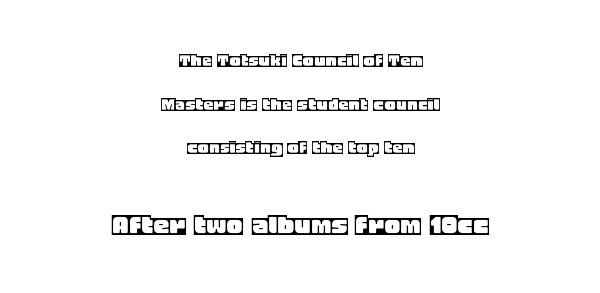
Scale increases going downward across the two blocks. Typeset on center — no edge is straight. Words float on clear page, feet unadorned. Think of a printed novel: that variable character pitch is what you see here. Rendered with straight, roman letterforms. Loosely led — the rows are spread out.
